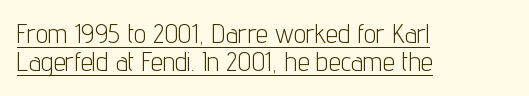
Q: Is the text bold? A: No.
Q: Is the text italic (slanted)? A: No, it is upright.
Q: Is the text underlined? A: Yes.
Q: How is the paragraph aligned? A: Left-aligned.
Q: Is the spacing between letters normal or unusually wide? A: Normal.
Q: Is the spacing between lines tight, normal or loose? A: Tight.
